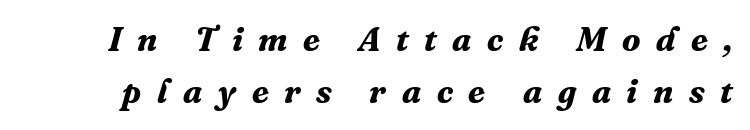
The image shows 34 px bold serif type, italic (leaning right); set normal line spacing (1.54x), unusually wide letter spacing (+0.46 em), not underlined; medium stroke contrast and a medium x-height.
